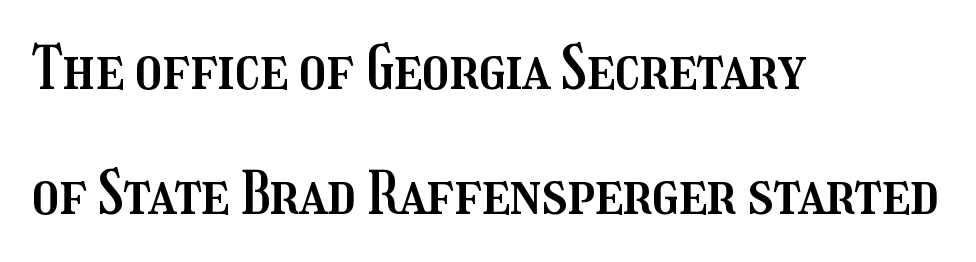
Q: Is the text italic (slanted)? A: No, it is upright.
Q: Is the text underlined? A: No.
Q: How is the paragraph aligned? A: Left-aligned.
Q: Is the spacing between letters normal or unusually wide? A: Normal.
Q: Is the spacing between lines tight, normal or loose? A: Loose.
Q: Width (condensed, normal, or wide)? A: Condensed.
Q: Stroke contrast? A: Medium.
Q: x-height? A: Medium.
Q: Monospaced? A: No.
